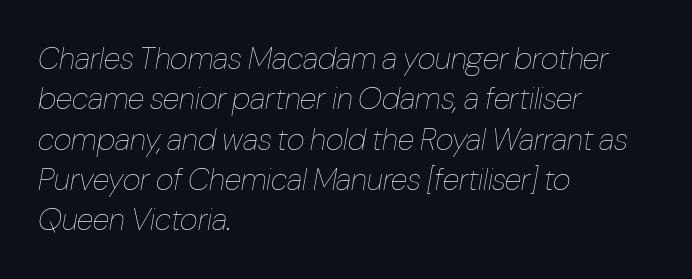
{"italic": "yes", "lean": "right", "slant_degrees": 10, "bold": "no", "weight": "thin", "width": "condensed", "stroke_contrast": "low", "x_height": "medium", "monospaced": "no", "underline": "no", "align": "left", "line_spacing": "normal", "line_spacing_ratio": 1.3, "letter_spacing": "normal", "letter_spacing_em": 0.0, "glyph_px": 31}
